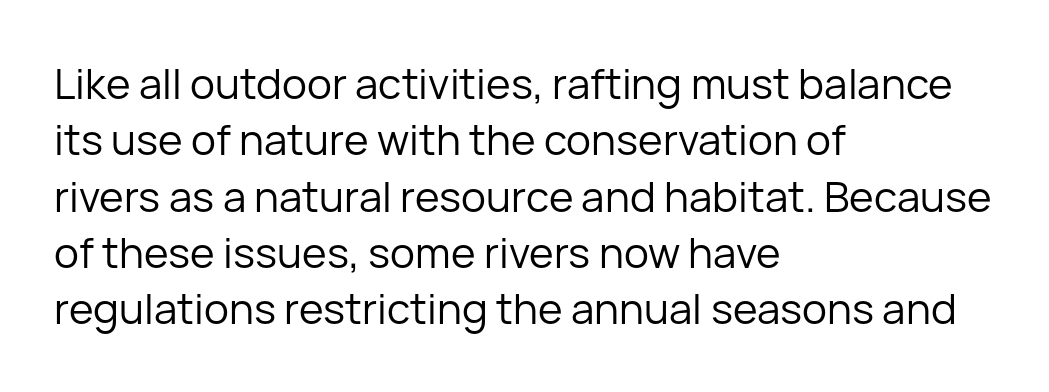
{"serif": "no", "italic": "no", "bold": "no", "weight": "regular", "width": "normal", "stroke_contrast": "low", "x_height": "medium", "monospaced": "no", "underline": "no", "align": "left", "line_spacing": "normal", "line_spacing_ratio": 1.34, "letter_spacing": "normal", "letter_spacing_em": 0.0, "glyph_px": 42}
